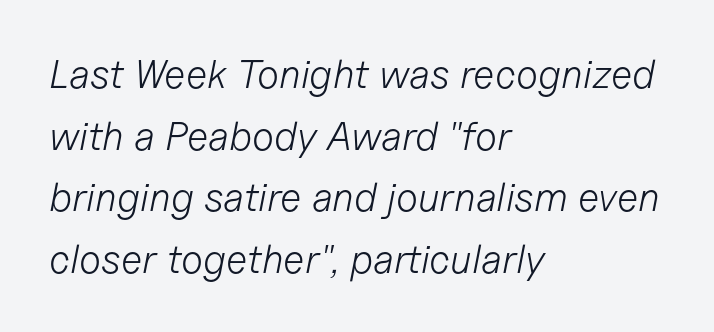
Do the characters align in a grid? No, the font is proportional. When letters slant like this, we call the style italic. Honestly, the letter spacing is just normal — you wouldn't notice it. Short and long lines alike share a common starting point at left. The area under the type is left untouched.
